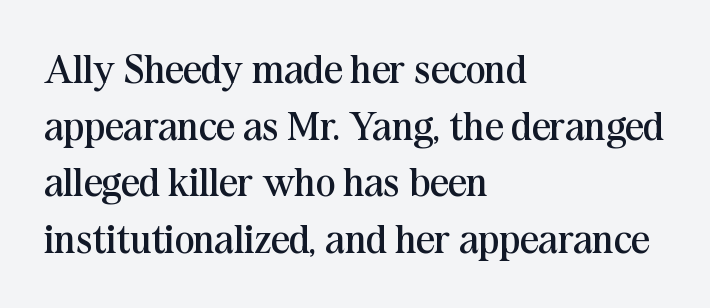
{"serif": "yes", "italic": "no", "bold": "no", "weight": "regular", "width": "normal", "stroke_contrast": "medium", "x_height": "medium", "monospaced": "no", "underline": "no", "align": "left", "line_spacing": "normal", "line_spacing_ratio": 1.38, "letter_spacing": "normal", "letter_spacing_em": 0.0, "glyph_px": 41}
